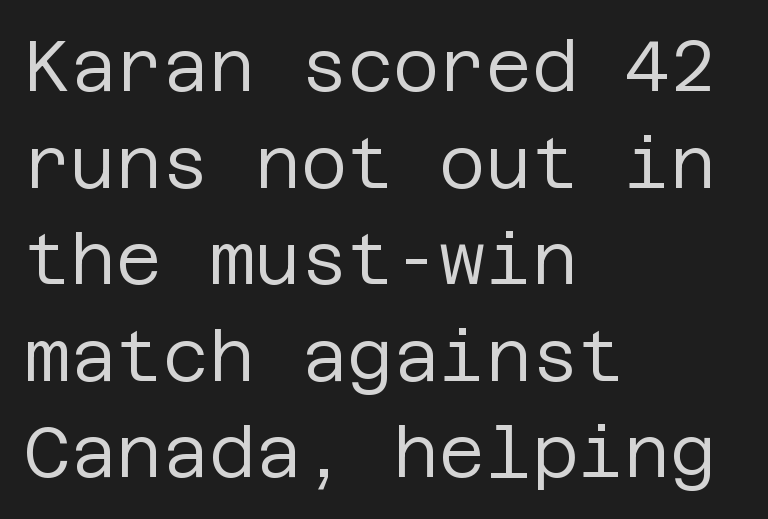
No feet cap the strokes, marking this as sans-serif type. Short and long lines alike share a common starting point at left. Do the letters lean? They stand straight. Characters follow at the spacing the type designer built in.
